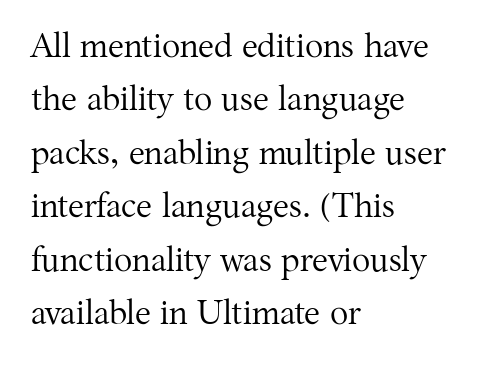
Anything drawn beneath the words? Only blank space. A typesetter would call this leading conventional body-copy spacing. Does the copy run flush right? No — it runs flush left. The gaps between neighbouring characters are ordinary and unremarkable. Stroke mass is kept to a normal reading level or below. These lines are rendered in a variable-pitch font.
